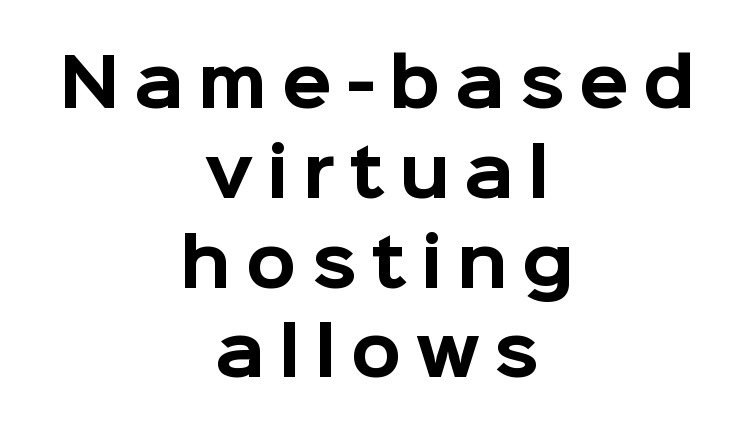
{"serif": "no", "italic": "no", "bold": "yes", "weight": "bold", "width": "normal", "stroke_contrast": "low", "x_height": "medium", "monospaced": "no", "underline": "no", "align": "center", "line_spacing": "normal", "line_spacing_ratio": 1.36, "letter_spacing": "wide", "letter_spacing_em": 0.21, "glyph_px": 66}
